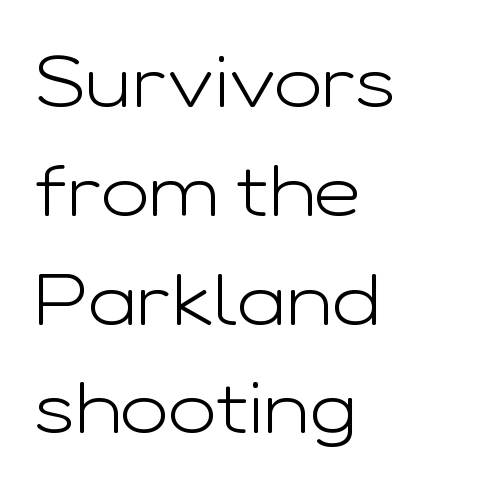
Q: Is the text bold? A: No.
Q: Is the text italic (slanted)? A: No, it is upright.
Q: Is the typeface a serif or a sans-serif typeface? A: Sans-serif.
Q: Is the text underlined? A: No.
Q: How is the paragraph aligned? A: Left-aligned.
Q: Is the spacing between letters normal or unusually wide? A: Normal.
Q: Is the spacing between lines tight, normal or loose? A: Normal.
Q: Width (condensed, normal, or wide)? A: Wide.
Q: Stroke contrast? A: Low.
Q: x-height? A: Medium.
Q: Monospaced? A: No.
